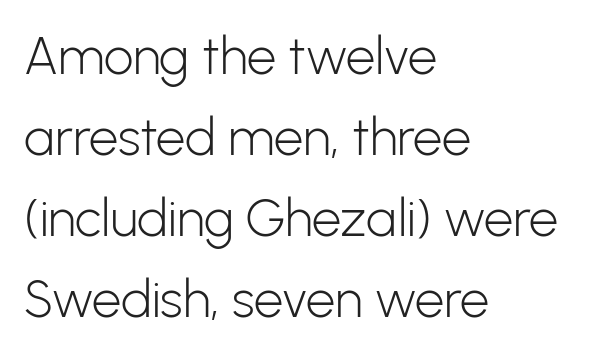
{"serif": "no", "italic": "no", "bold": "no", "weight": "light", "width": "normal", "stroke_contrast": "low", "x_height": "medium", "monospaced": "no", "underline": "no", "align": "left", "line_spacing": "normal", "line_spacing_ratio": 1.56, "letter_spacing": "normal", "letter_spacing_em": 0.0, "glyph_px": 52}
